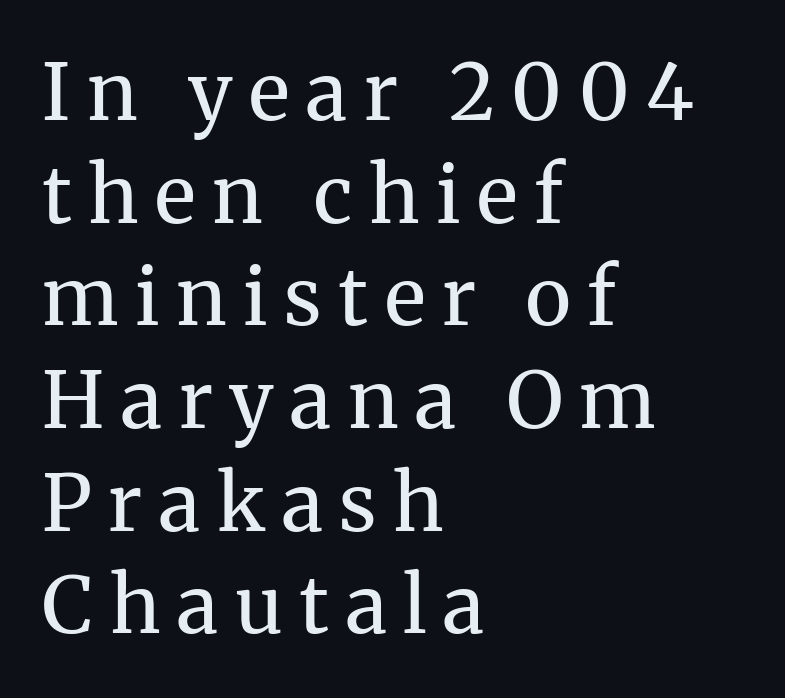
The lettering stays uniformly vertical, giving the passage a roman look. Tracking value appears strongly positive — letters spread wide. The characters display serif detailing at their extremities. This sample is left-justified, so line endings fall wherever the words run out.
